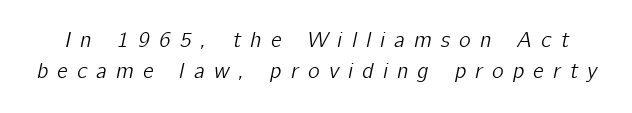
Q: Is the text italic (slanted)? A: Yes, it leans right by about 12 degrees.
Q: Is the text underlined? A: No.
Q: Is the spacing between letters normal or unusually wide? A: Unusually wide.
Q: Is the spacing between lines tight, normal or loose? A: Normal.
